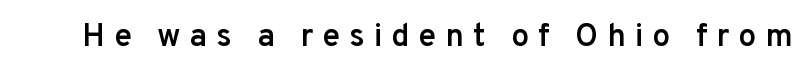
{"serif": "no", "italic": "no", "bold": "semi", "weight": "semibold", "width": "normal", "stroke_contrast": "low", "x_height": "medium", "monospaced": "no", "underline": "no", "letter_spacing": "wide", "letter_spacing_em": 0.28, "glyph_px": 32}
